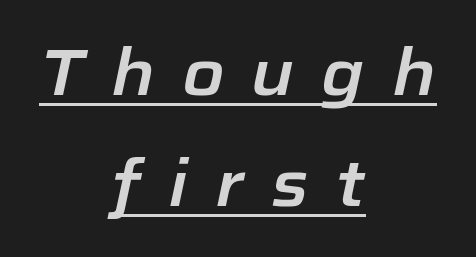
{"italic": "yes", "lean": "right", "slant_degrees": 12, "width": "normal", "stroke_contrast": "low", "x_height": "medium", "monospaced": "no", "underline": "yes", "align": "center", "line_spacing_ratio": 1.71, "letter_spacing": "wide", "letter_spacing_em": 0.42, "glyph_px": 65}
